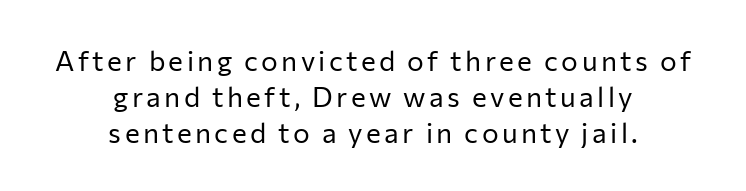
{"serif": "no", "italic": "no", "bold": "no", "weight": "regular", "width": "normal", "stroke_contrast": "low", "x_height": "medium", "monospaced": "no", "underline": "no", "align": "center", "line_spacing": "normal", "line_spacing_ratio": 1.28, "glyph_px": 28}
